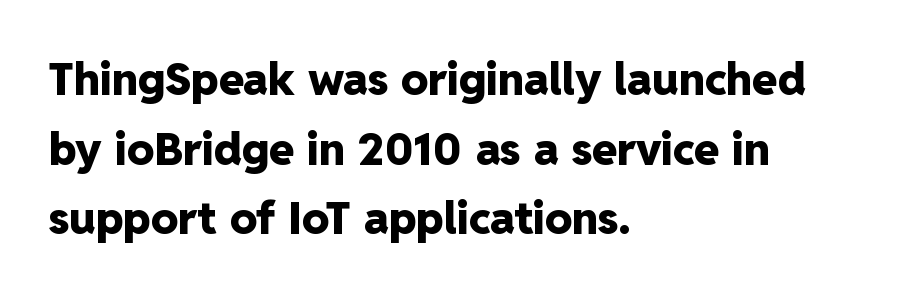
{"serif": "no", "italic": "no", "bold": "yes", "weight": "heavy", "width": "normal", "stroke_contrast": "low", "x_height": "medium", "monospaced": "no", "underline": "no", "align": "left", "line_spacing": "normal", "line_spacing_ratio": 1.55, "letter_spacing": "normal", "letter_spacing_em": 0.0, "glyph_px": 45}
